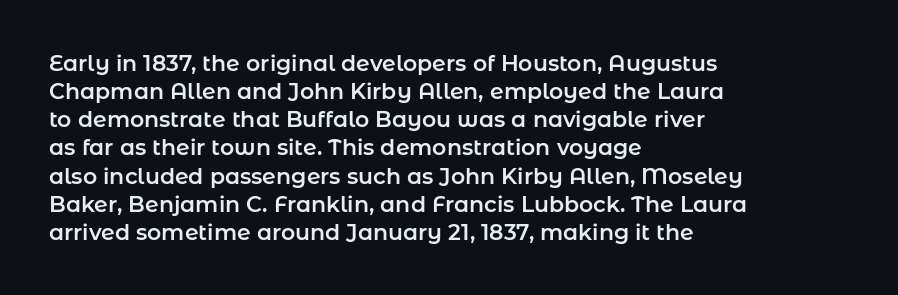
{"italic": "no", "underline": "no", "align": "left", "line_spacing": "normal", "line_spacing_ratio": 1.28, "letter_spacing": "normal", "letter_spacing_em": 0.0, "glyph_px": 22}
